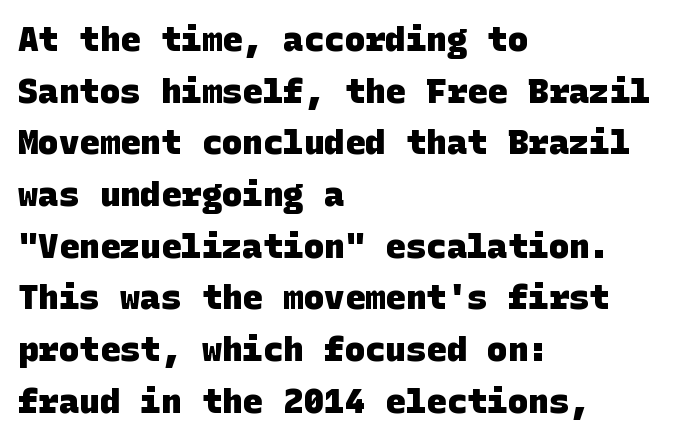
{"serif": "no", "bold": "yes", "weight": "heavy", "width": "normal", "stroke_contrast": "low", "x_height": "large", "underline": "no", "align": "left", "line_spacing": "normal", "line_spacing_ratio": 1.52, "letter_spacing": "normal", "letter_spacing_em": 0.0, "glyph_px": 34}
